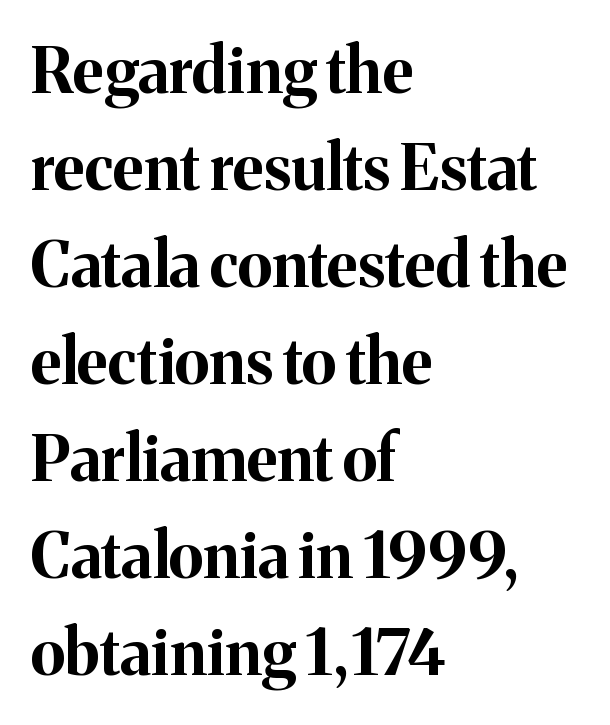
Glance below the letters and you will spot only blank space. What stands out about the letter spacing? Nothing — it is the standard amount. Little horizontal feet cap the strokes, marking this as serif type. Notice how descenders clear the ascenders below comfortably — that's standard leading. In CSS terms this would be text-align: left. Each glyph is drawn with heavy, bold strokes.
